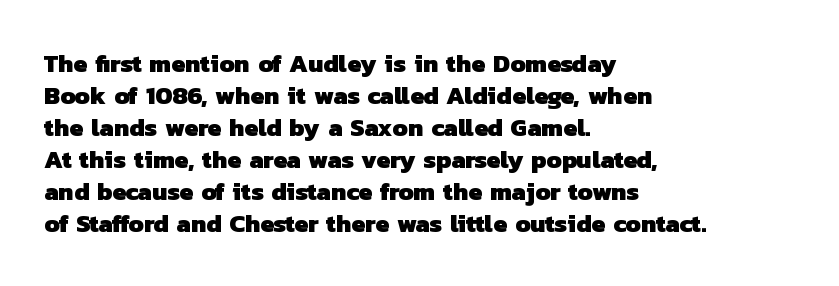
How are the letters spaced? Ordinarily, with no added tracking. Just letters on the line, the space beneath them empty. Compared with an ordinary text face, these strokes are far heavier — a full bold. All the whitespace from short lines collects on the right.
